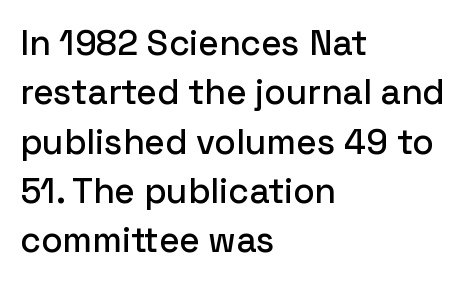
Q: Is the text italic (slanted)? A: No, it is upright.
Q: Is the typeface a serif or a sans-serif typeface? A: Sans-serif.
Q: Is the text underlined? A: No.
Q: How is the paragraph aligned? A: Left-aligned.
Q: Is the spacing between letters normal or unusually wide? A: Normal.
Q: Is the spacing between lines tight, normal or loose? A: Normal.
Q: Width (condensed, normal, or wide)? A: Normal.
Q: Stroke contrast? A: Low.
Q: x-height? A: Medium.
Q: Monospaced? A: No.
